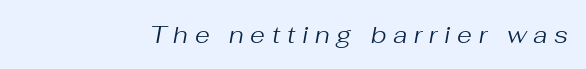
Q: Is the text bold? A: No.
Q: Is the text italic (slanted)? A: Yes, it leans right by about 10 degrees.
Q: Is the text underlined? A: No.
Q: Is the spacing between letters normal or unusually wide? A: Unusually wide.
